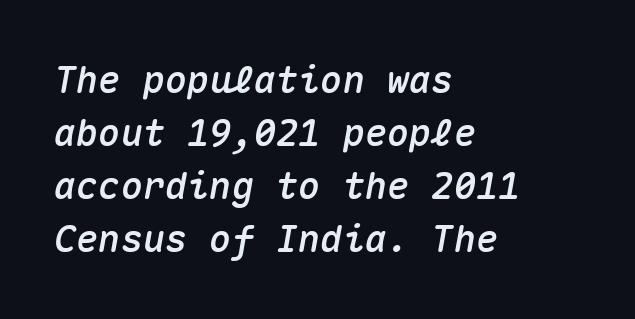
The image shows 37 px text type, italic (leaning right), monospaced; set left-aligned, normal line spacing (1.43x), normal letter spacing, not underlined; medium stroke contrast and a medium x-height.
